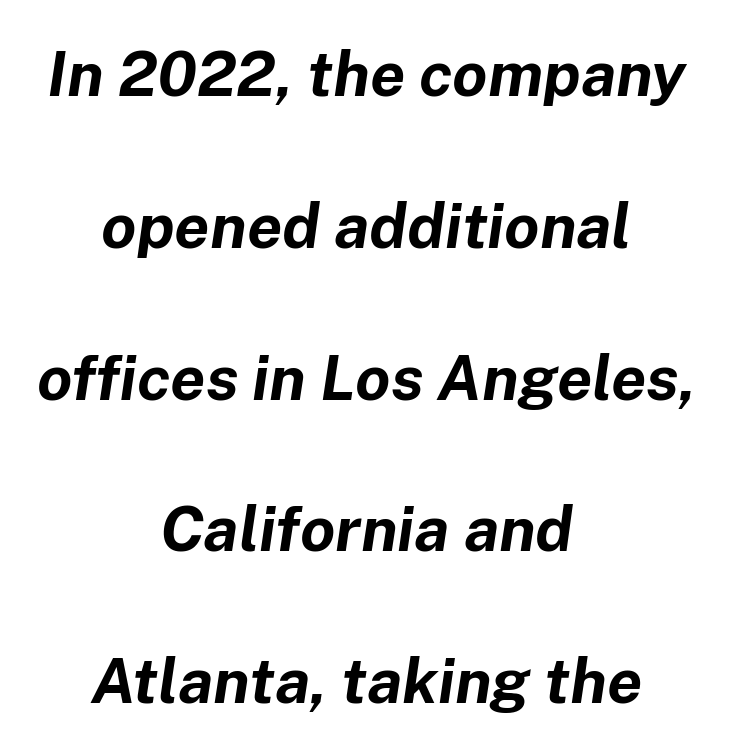
The image shows 63 px bold type, italic (leaning right); set centered, loose line spacing (2.41x), normal letter spacing, not underlined; low stroke contrast and a medium x-height.
